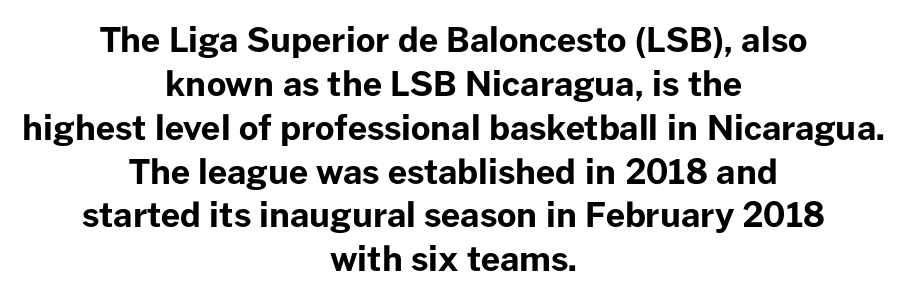
You can tell from the bare stems that sans-serif type was used. The face used here has the dense, thick strokes of a bold. The rendering keeps characters at their native spacing. The letters advance in unequal steps, a hallmark of proportional type. Decoration check: the copy has no underline.
